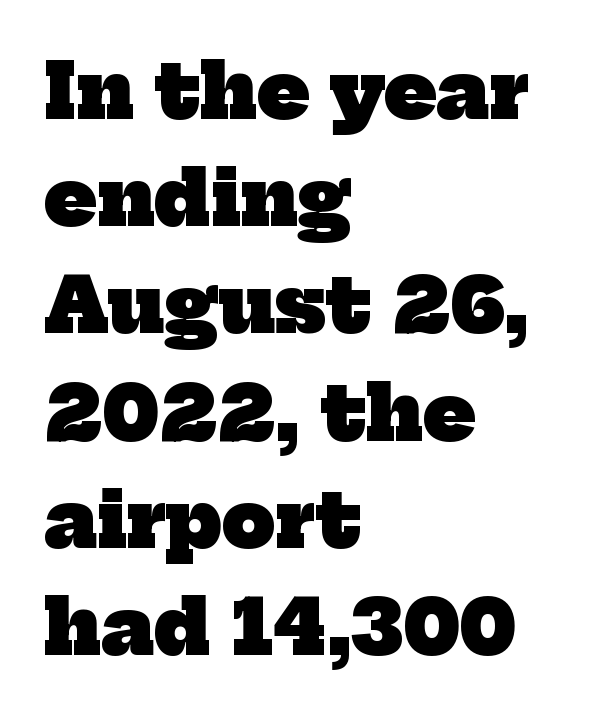
{"serif": "yes", "bold": "yes", "weight": "heavy", "width": "normal", "stroke_contrast": "low", "x_height": "medium", "monospaced": "no", "underline": "no", "align": "left", "line_spacing": "normal", "line_spacing_ratio": 1.43, "letter_spacing": "normal", "letter_spacing_em": 0.0, "glyph_px": 75}
